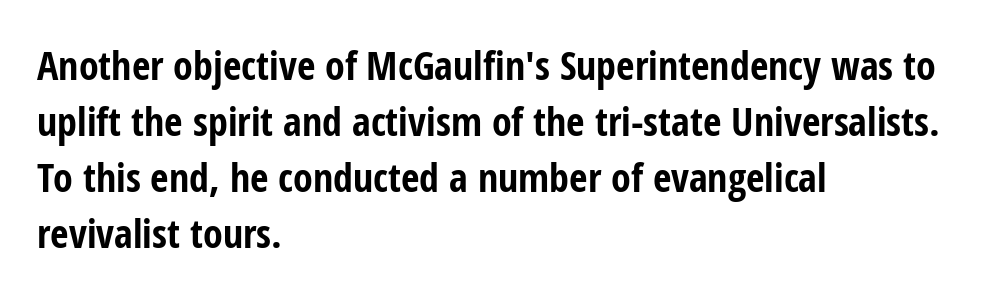
{"serif": "no", "italic": "no", "bold": "yes", "weight": "bold", "width": "condensed", "stroke_contrast": "low", "x_height": "medium", "monospaced": "no", "underline": "no", "align": "left", "line_spacing": "normal", "line_spacing_ratio": 1.4, "letter_spacing": "normal", "letter_spacing_em": 0.0, "glyph_px": 40}
